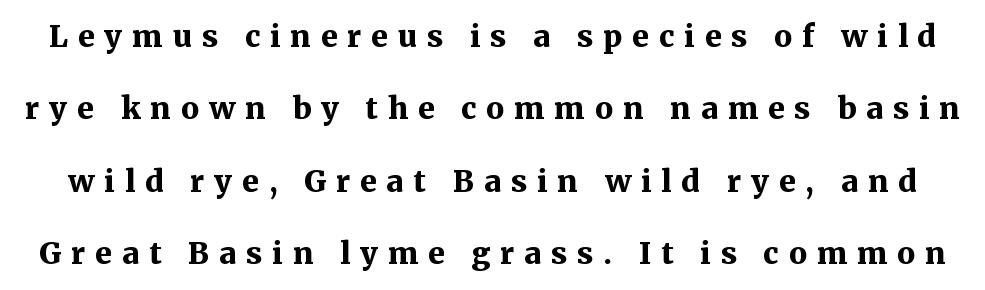
The image shows 30 px bold serif type, upright; set loose line spacing (2.41x), unusually wide letter spacing (+0.33 em), not underlined; medium stroke contrast and a medium x-height.
